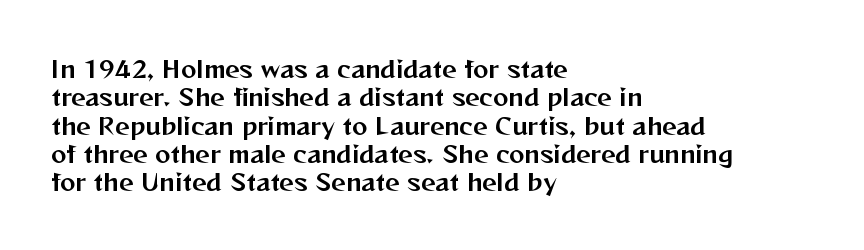
{"italic": "no", "underline": "no", "align": "left", "line_spacing_ratio": 1.23, "letter_spacing": "normal", "letter_spacing_em": 0.0, "glyph_px": 23}
